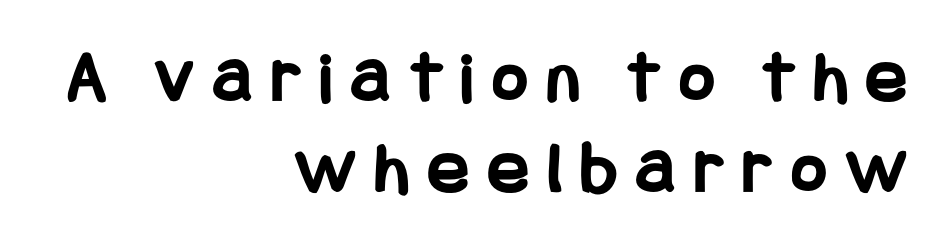
Tall strokes in this sample are plumb rather than angled. If you drew a ruler down the right edge, every line would touch it. The passage shown is not underscored anywhere. Tracking here is generous; glyphs stand well apart from one another. A sans-serif font was chosen for this passage.
